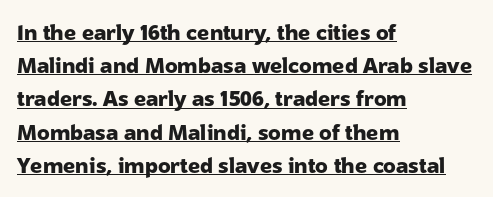
The rendering uses the underline text-decoration. Students, observe: this is what conventionally led text looks like. These lines carry a lot of weight — the face is fully bold. Caption: multi-line text, flush left, ragged right. Observe the ordinary spacing: letters are neighbours, not strangers.
